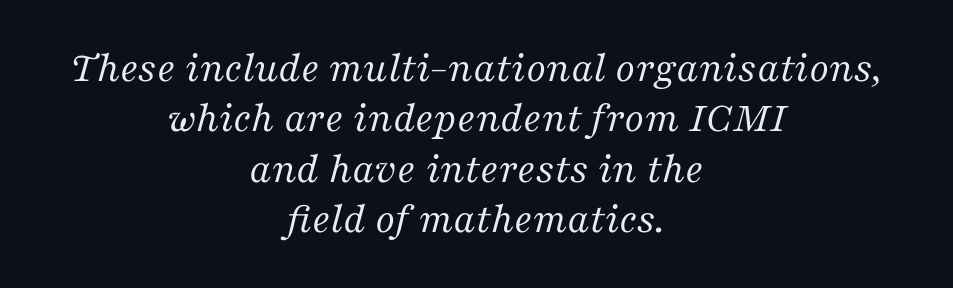
{"serif": "yes", "italic": "yes", "lean": "right", "slant_degrees": 16, "bold": "no", "weight": "regular", "width": "normal", "stroke_contrast": "medium", "x_height": "medium", "monospaced": "no", "underline": "no", "align": "center", "line_spacing_ratio": 1.17, "letter_spacing": "normal", "letter_spacing_em": 0.0, "glyph_px": 43}
